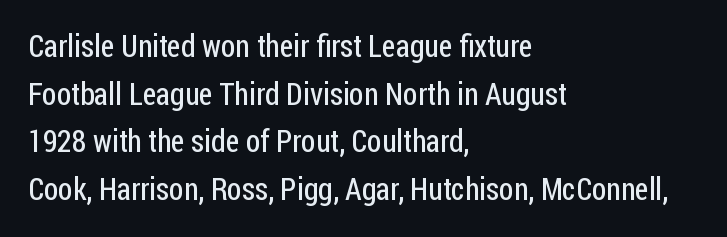
Q: Is the text bold? A: No.
Q: Is the text italic (slanted)? A: No, it is upright.
Q: Is the typeface a serif or a sans-serif typeface? A: Sans-serif.
Q: Is the text underlined? A: No.
Q: How is the paragraph aligned? A: Left-aligned.
Q: Is the spacing between letters normal or unusually wide? A: Normal.
Q: Is the spacing between lines tight, normal or loose? A: Normal.
Q: Width (condensed, normal, or wide)? A: Condensed.
Q: Stroke contrast? A: Low.
Q: x-height? A: Medium.
Q: Monospaced? A: No.
